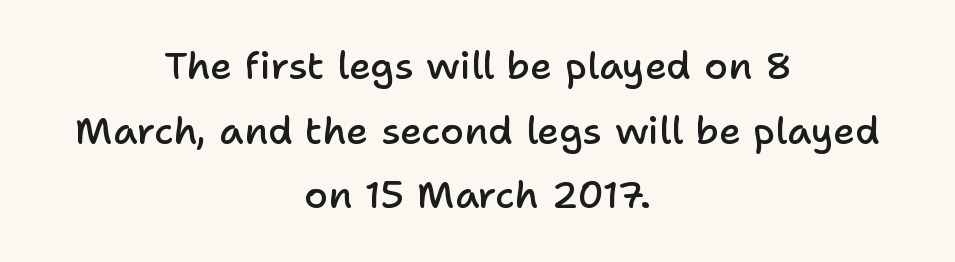
A fair bit of extra ink — the face is semibold, not bold. The words here are not underlined. One-word summary of the alignment: center. Vertically, the passage feels balanced, rows spaced as you'd expect.
